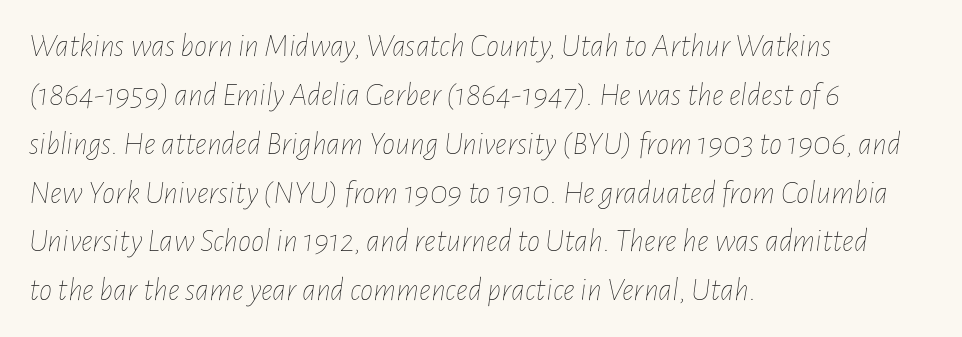
Q: Is the text bold? A: No.
Q: Is the text italic (slanted)? A: Yes, it leans right by about 7 degrees.
Q: Is the text underlined? A: No.
Q: How is the paragraph aligned? A: Left-aligned.
Q: Is the spacing between letters normal or unusually wide? A: Normal.
Q: Is the spacing between lines tight, normal or loose? A: Normal.
Q: Width (condensed, normal, or wide)? A: Condensed.
Q: Stroke contrast? A: Low.
Q: x-height? A: Medium.
Q: Monospaced? A: No.
